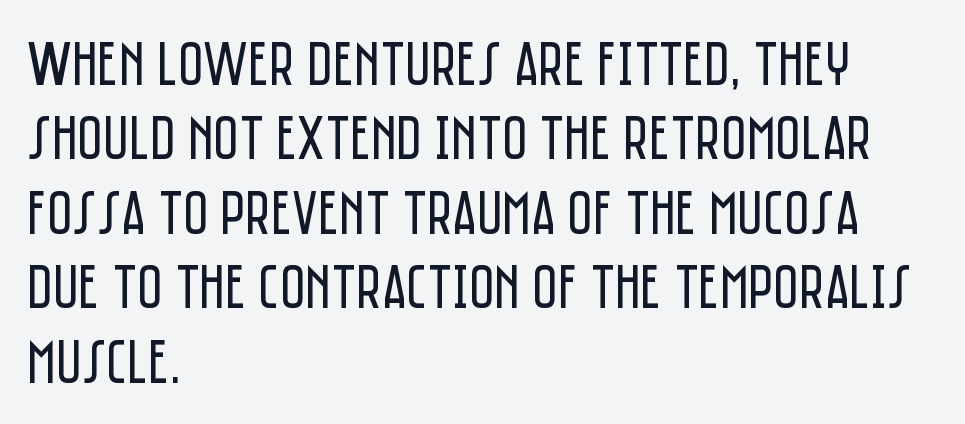
Is this a sans? Yes — the strokes have no serifs. Every stem runs plumb, perpendicular to the baseline. Which margin do the lines hug? The left one — the right edge is uneven. These lines keep a tight, regular rhythm from letter to letter.
